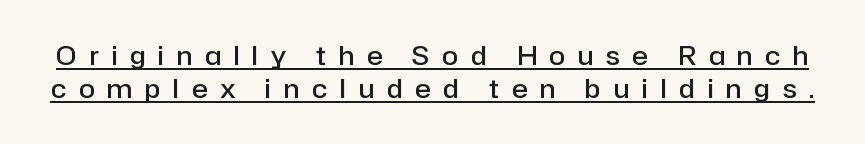
{"italic": "no", "bold": "semi", "underline": "yes", "line_spacing": "normal", "line_spacing_ratio": 1.27, "letter_spacing": "wide", "letter_spacing_em": 0.49, "glyph_px": 26}
